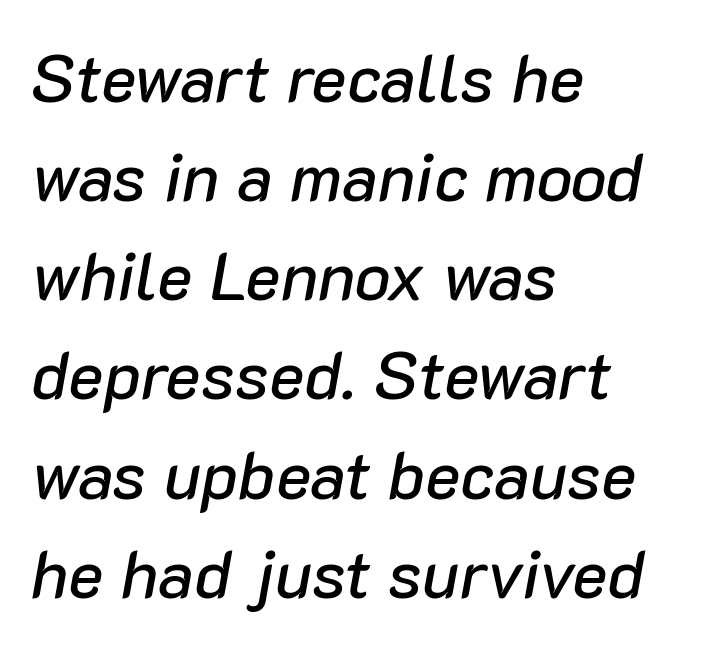
{"italic": "yes", "lean": "right", "slant_degrees": 10, "width": "normal", "stroke_contrast": "low", "x_height": "medium", "monospaced": "no", "underline": "no", "align": "left", "line_spacing": "normal", "line_spacing_ratio": 1.48, "letter_spacing": "normal", "letter_spacing_em": 0.0, "glyph_px": 67}
